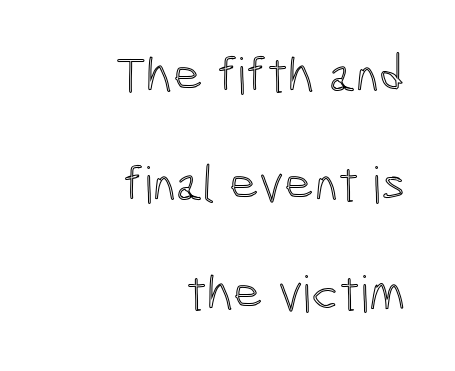
The image shows 51 px condensed type, upright; set right-aligned, loose line spacing (2.14x), normal letter spacing, not underlined; a medium x-height.
